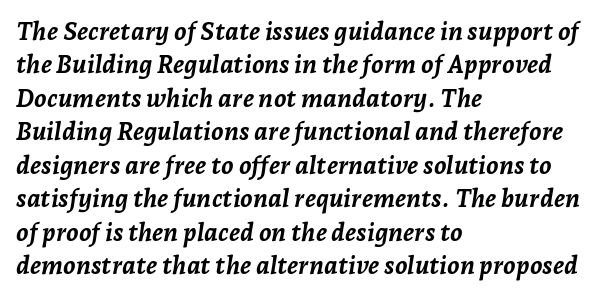
Rule under the text: the space is simply empty. This is heavy type, rendered in bold. How would I describe the line gaps? Plain and ordinary. Quick note: italic. There is no visible air inserted between adjacent glyphs.
